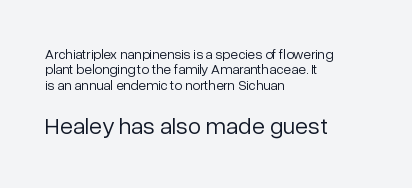
The image shows 24 px text type, upright; set left-aligned, tight line spacing (1.09x), normal letter spacing, not underlined; the second (bottom) block is 1.71x larger.
